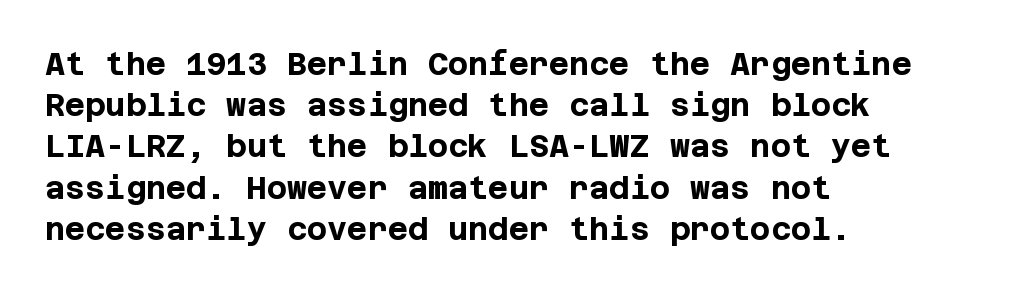
{"serif": "no", "italic": "no", "bold": "yes", "weight": "bold", "width": "normal", "stroke_contrast": "low", "x_height": "large", "underline": "no", "align": "left", "line_spacing": "normal", "line_spacing_ratio": 1.33, "letter_spacing": "normal", "letter_spacing_em": 0.0, "glyph_px": 31}
